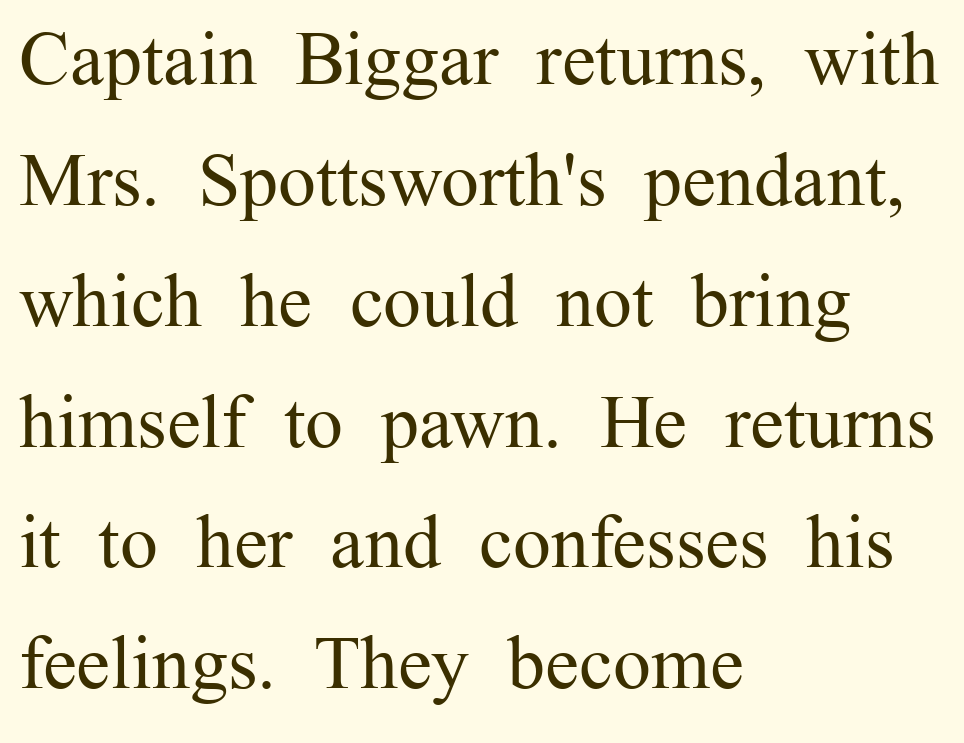
{"serif": "yes", "italic": "no", "bold": "no", "weight": "regular", "width": "normal", "stroke_contrast": "medium", "x_height": "medium", "monospaced": "no", "underline": "no", "align": "left", "line_spacing": "normal", "line_spacing_ratio": 1.59, "letter_spacing": "normal", "letter_spacing_em": 0.0, "glyph_px": 76}
